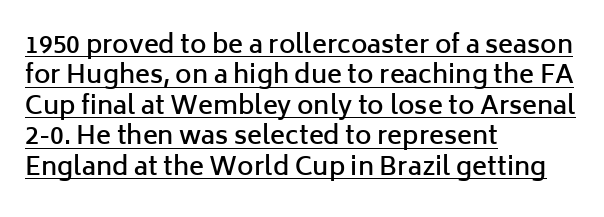
Q: Is the text bold? A: Semi-bold.
Q: Is the text italic (slanted)? A: No, it is upright.
Q: Is the text underlined? A: Yes.
Q: How is the paragraph aligned? A: Left-aligned.
Q: Is the spacing between letters normal or unusually wide? A: Normal.
